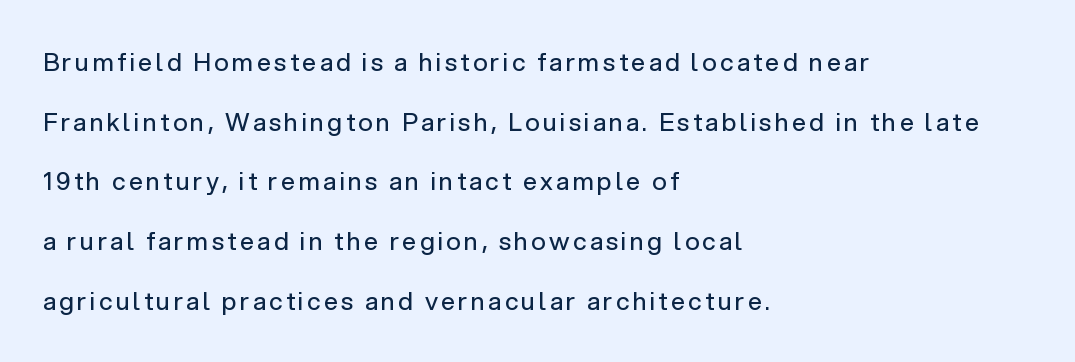
The image shows 25 px text type, upright; set left-aligned, loose line spacing (2.39x), not underlined.
